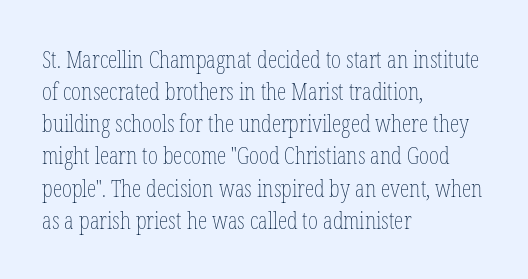
The strip under each line holds only bare page. You could call the tracking neutral — neither tight nor loose. Where is the straight margin? On the left. Upright lettering throughout. The weight tops out at a normal text grade.
